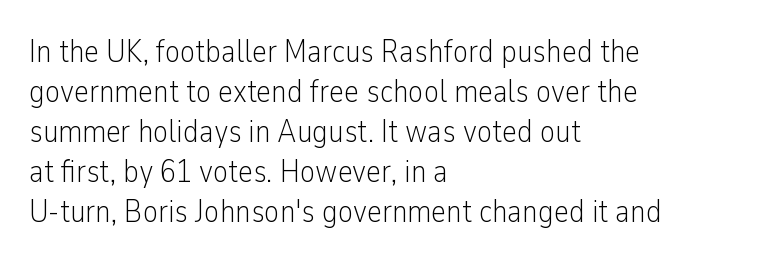
Q: Is the text bold? A: No.
Q: Is the text italic (slanted)? A: No, it is upright.
Q: Is the typeface a serif or a sans-serif typeface? A: Sans-serif.
Q: Is the text underlined? A: No.
Q: How is the paragraph aligned? A: Left-aligned.
Q: Is the spacing between letters normal or unusually wide? A: Normal.
Q: Is the spacing between lines tight, normal or loose? A: Normal.
Q: Width (condensed, normal, or wide)? A: Condensed.
Q: Stroke contrast? A: Low.
Q: x-height? A: Medium.
Q: Monospaced? A: No.
